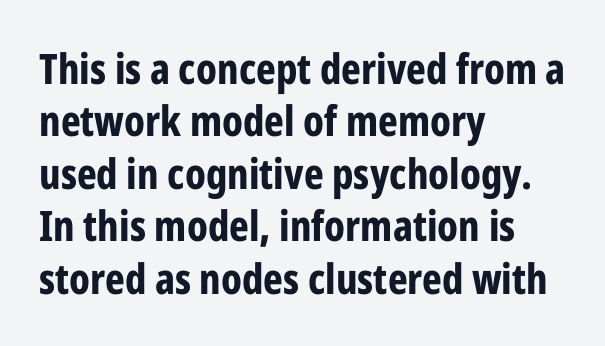
The paragraph shown leans on its left margin. Every letter is thick-stroked: bold, no question. The lettering holds an erect, upright posture throughout. The face used here is proportionally spaced, like ordinary book or web type. Characters follow at the spacing the type designer built in.
